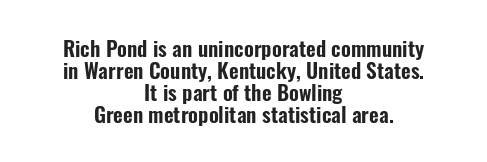
{"italic": "no", "underline": "no", "align": "center", "line_spacing": "tight", "line_spacing_ratio": 1.05, "letter_spacing": "normal", "letter_spacing_em": 0.0, "glyph_px": 21}
